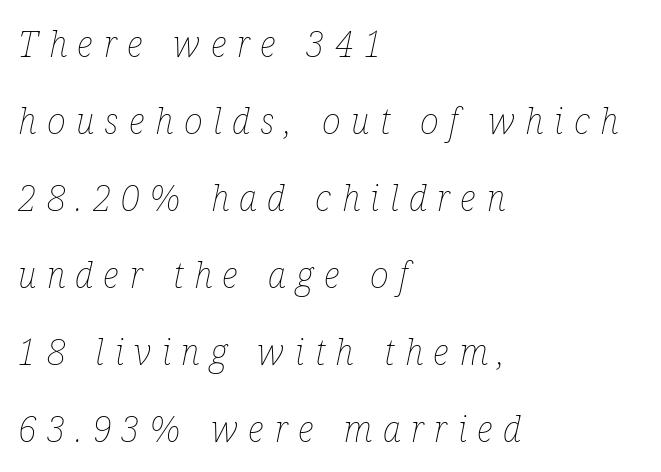
{"italic": "yes", "lean": "right", "slant_degrees": 12, "bold": "no", "weight": "thin", "width": "condensed", "stroke_contrast": "low", "x_height": "medium", "monospaced": "no", "underline": "no", "align": "left", "line_spacing": "loose", "line_spacing_ratio": 2.14, "letter_spacing": "wide", "letter_spacing_em": 0.29, "glyph_px": 36}
